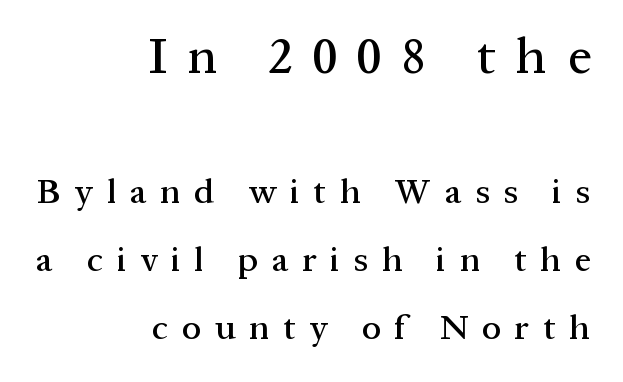
The image shows 52 px serif type, upright; set right-aligned, loose line spacing (1.95x), unusually wide letter spacing (+0.39 em), not underlined; the first (top) block is 1.49x larger; medium stroke contrast and a medium x-height.
